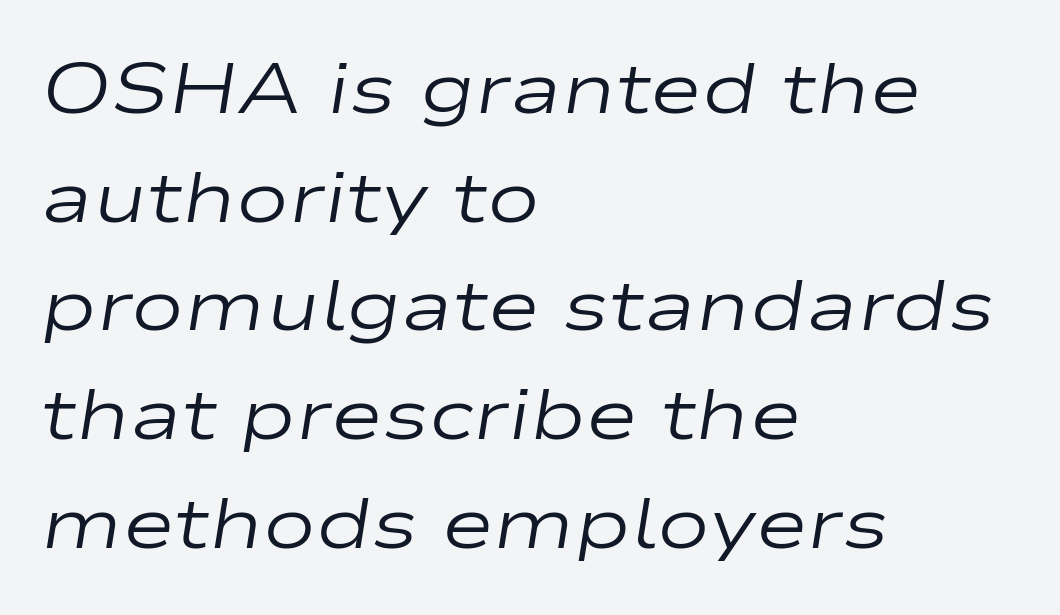
The font's italic variant was chosen for this text. Interline gaps are of average width in this sample. These lines are rendered in a variable-pitch font. The font is comparable to plain body text, perhaps lighter.
